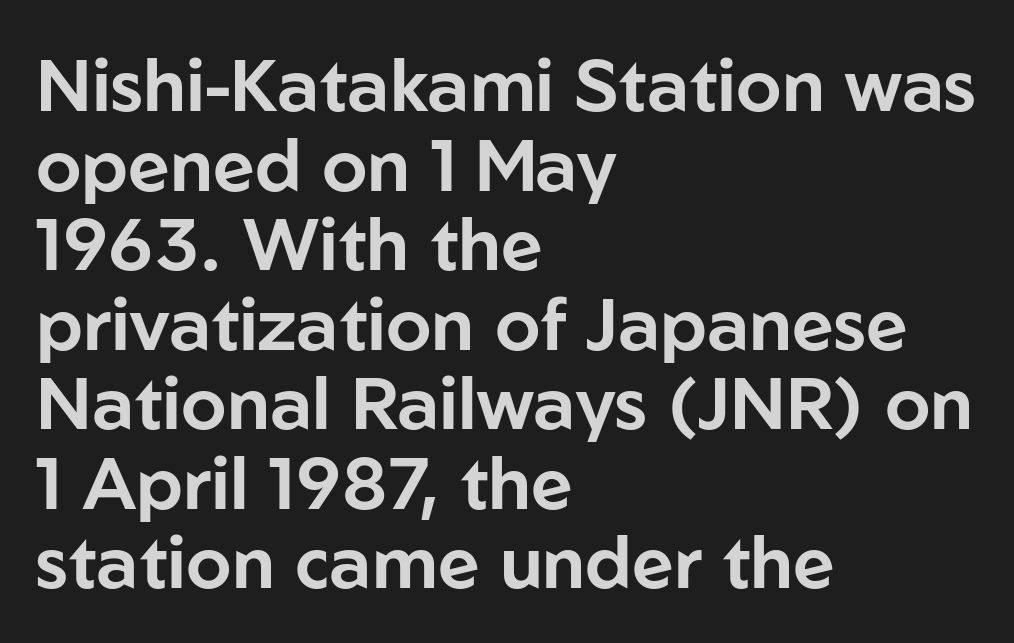
{"serif": "no", "italic": "no", "width": "normal", "stroke_contrast": "low", "x_height": "medium", "monospaced": "no", "underline": "no", "align": "left", "line_spacing": "tight", "line_spacing_ratio": 1.09, "letter_spacing": "normal", "letter_spacing_em": 0.0, "glyph_px": 73}
